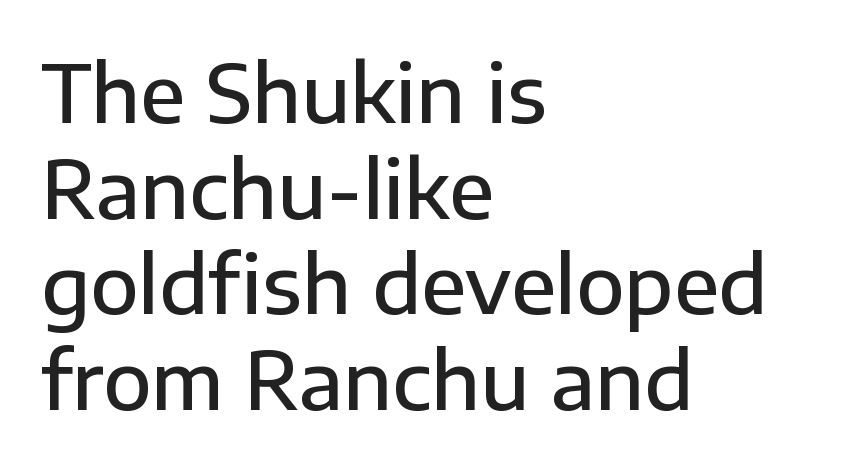
{"serif": "no", "italic": "no", "bold": "semi", "weight": "semibold", "width": "normal", "stroke_contrast": "low", "x_height": "medium", "monospaced": "no", "underline": "no", "align": "left", "line_spacing_ratio": 1.21, "letter_spacing": "normal", "letter_spacing_em": 0.0, "glyph_px": 79}
